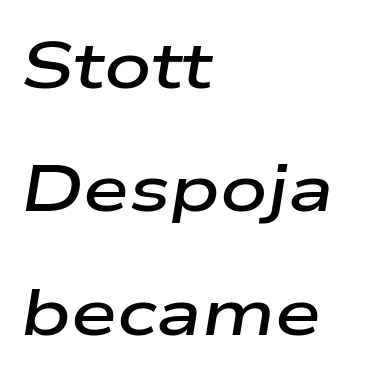
Q: Is the text bold? A: Semi-bold.
Q: Is the text italic (slanted)? A: Yes, it leans right by about 9 degrees.
Q: Is the text underlined? A: No.
Q: How is the paragraph aligned? A: Left-aligned.
Q: Is the spacing between letters normal or unusually wide? A: Normal.
Q: Width (condensed, normal, or wide)? A: Wide.
Q: Stroke contrast? A: Low.
Q: x-height? A: Medium.
Q: Monospaced? A: No.
